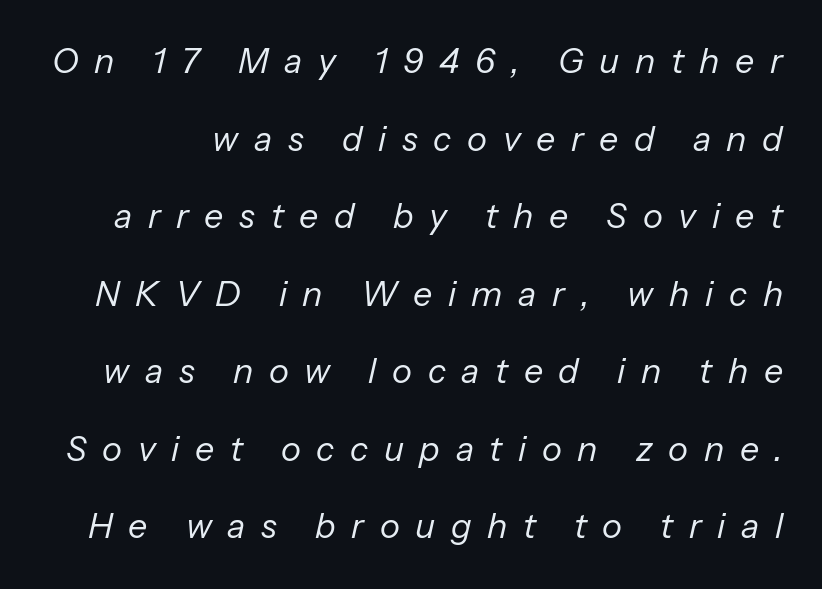
Q: Is the text bold? A: No.
Q: Is the text italic (slanted)? A: Yes, it leans right by about 13 degrees.
Q: Is the text underlined? A: No.
Q: Is the spacing between letters normal or unusually wide? A: Unusually wide.
Q: Is the spacing between lines tight, normal or loose? A: Loose.
Q: Width (condensed, normal, or wide)? A: Normal.
Q: Stroke contrast? A: Low.
Q: x-height? A: Medium.
Q: Monospaced? A: No.
